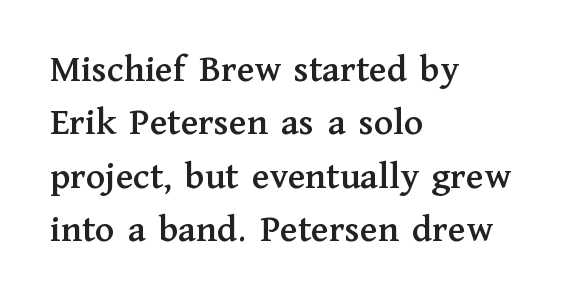
Q: Is the text italic (slanted)? A: No, it is upright.
Q: Is the typeface a serif or a sans-serif typeface? A: Serif.
Q: Is the text underlined? A: No.
Q: How is the paragraph aligned? A: Left-aligned.
Q: Is the spacing between letters normal or unusually wide? A: Normal.
Q: Is the spacing between lines tight, normal or loose? A: Normal.
Q: Width (condensed, normal, or wide)? A: Normal.
Q: Stroke contrast? A: Medium.
Q: x-height? A: Medium.
Q: Monospaced? A: No.
